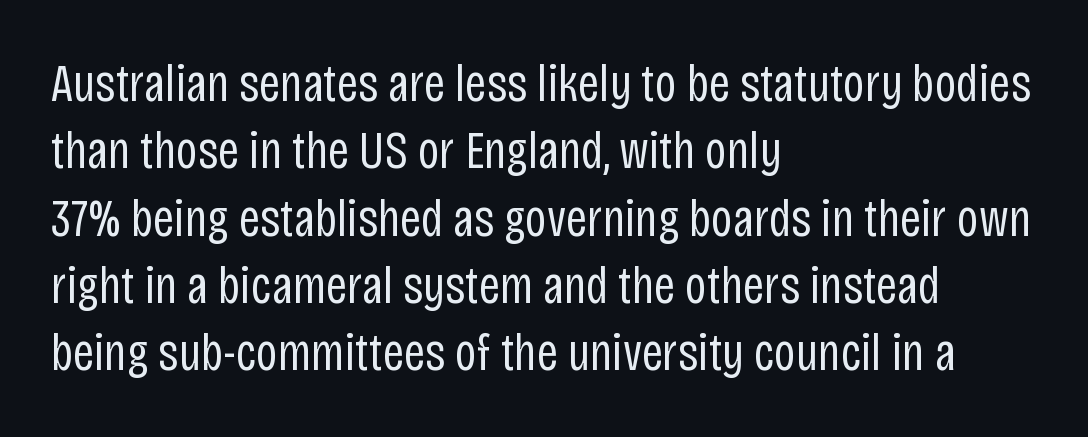
Short note: letters normally spaced. This rendering uses left alignment, leaving the right contour irregular. The font sits on the lighter half of the weight spectrum, regular included. Vertical spacing — default. Typographically, this falls in the sans-serif category. Does the lettering tilt? It doesn't — this is upright.
